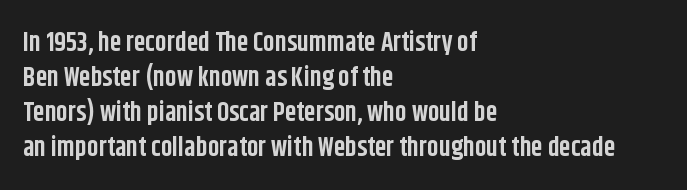
Q: Is the text bold? A: Yes.
Q: Is the text italic (slanted)? A: No, it is upright.
Q: Is the text underlined? A: No.
Q: How is the paragraph aligned? A: Left-aligned.
Q: Is the spacing between letters normal or unusually wide? A: Normal.
Q: Is the spacing between lines tight, normal or loose? A: Normal.
